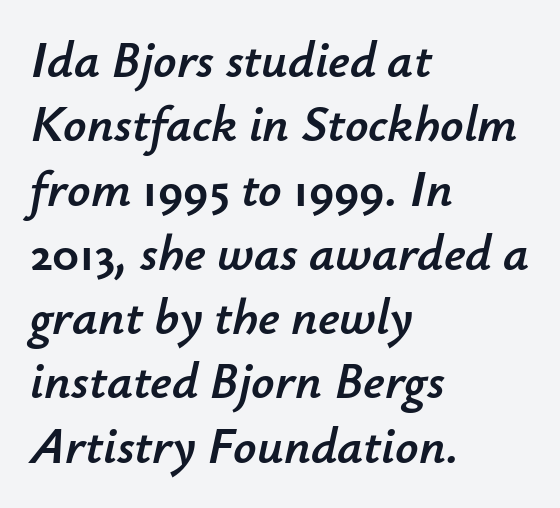
The image shows 51 px text type, italic (leaning right); set left-aligned, normal line spacing (1.26x), normal letter spacing, not underlined; low stroke contrast and a small x-height.
